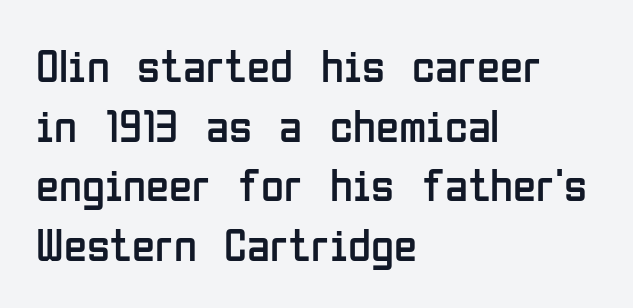
Letterform terminals end flat and unadorned throughout the passage. This sample has the flowing, uneven cadence of proportional lettering. Type without underlining. The gaps between neighbouring characters are ordinary and unremarkable. Unbolded letterforms with no extra heft.
